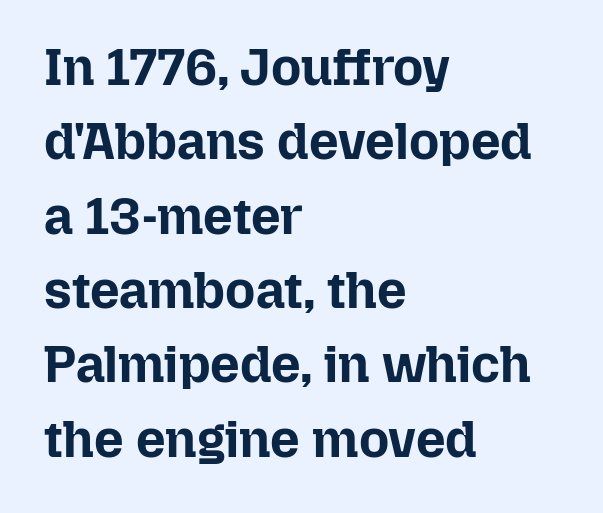
{"italic": "no", "bold": "yes", "weight": "bold", "width": "normal", "stroke_contrast": "low", "x_height": "medium", "monospaced": "no", "underline": "no", "align": "left", "line_spacing": "normal", "line_spacing_ratio": 1.43, "letter_spacing": "normal", "letter_spacing_em": 0.0, "glyph_px": 52}
